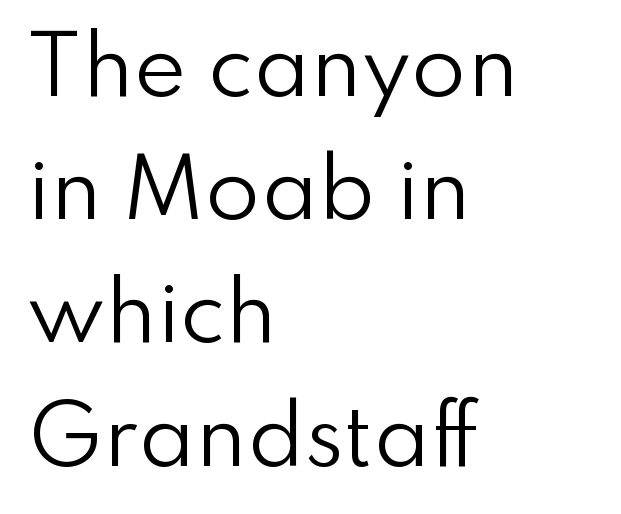
These lines are composed in type without serifs. Looks like regular typesetting: each glyph gets only the width it needs. The paragraph shown leans on its left margin. The axis of the letterforms is exactly vertical.
